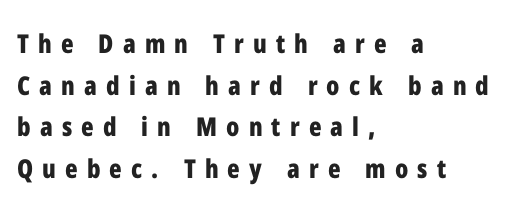
The image shows 26 px bold type, upright; set left-aligned, normal line spacing (1.6x), unusually wide letter spacing (+0.35 em), not underlined.
